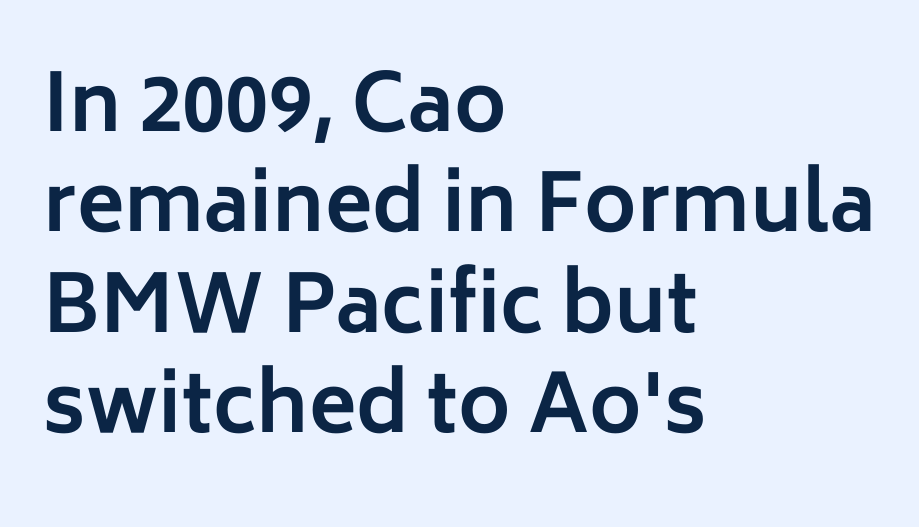
The image shows 79 px bold sans-serif type, upright; set left-aligned, normal line spacing (1.27x), normal letter spacing, not underlined; low stroke contrast and a medium x-height.
